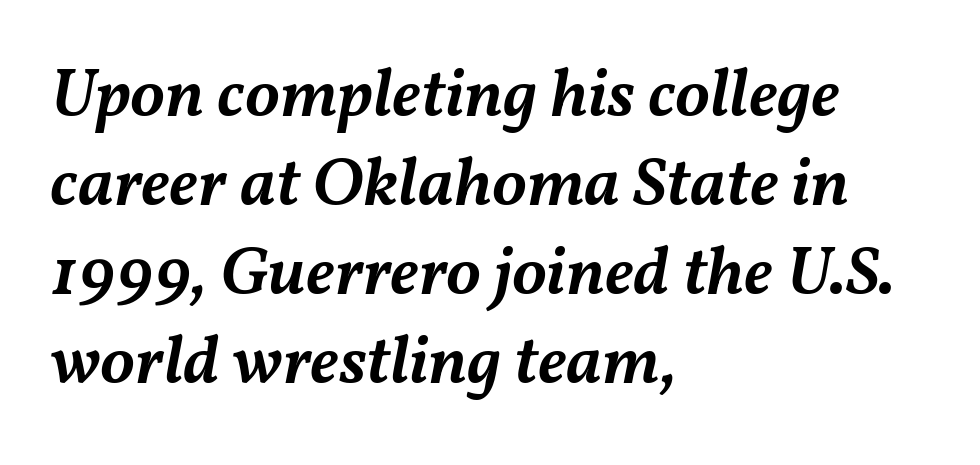
The image shows 69 px semibold type, italic (leaning right); set left-aligned, normal line spacing (1.29x), normal letter spacing, not underlined; medium stroke contrast and a medium x-height.
